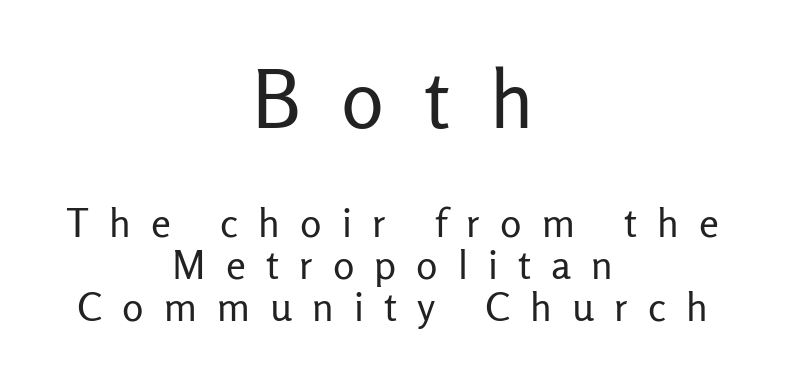
{"serif": "no", "italic": "no", "bold": "no", "weight": "regular", "width": "normal", "stroke_contrast": "low", "x_height": "medium", "monospaced": "no", "underline": "no", "align": "center", "line_spacing": "tight", "line_spacing_ratio": 1.05, "letter_spacing": "wide", "letter_spacing_em": 0.5, "larger_block": "first", "size_ratio": 2.0, "glyph_px": 80}
